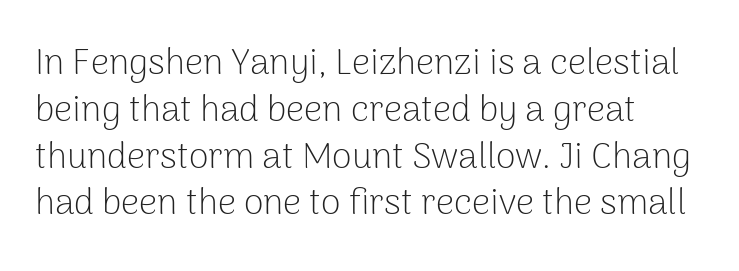
The image shows 36 px light sans-serif type, upright; set left-aligned, normal line spacing (1.3x), normal letter spacing, not underlined; low stroke contrast and a medium x-height.
